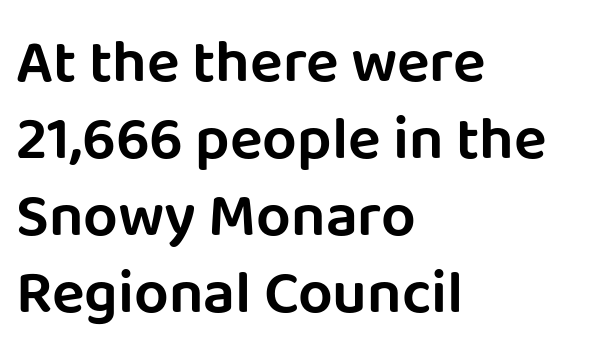
The image shows 61 px sans-serif type, upright; set left-aligned, normal line spacing (1.26x), normal letter spacing, not underlined; low stroke contrast and a large x-height.
